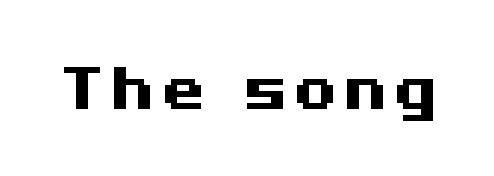
{"serif": "no", "italic": "no", "bold": "yes", "weight": "heavy", "width": "wide", "stroke_contrast": "medium", "x_height": "medium", "underline": "no", "glyph_px": 54}
